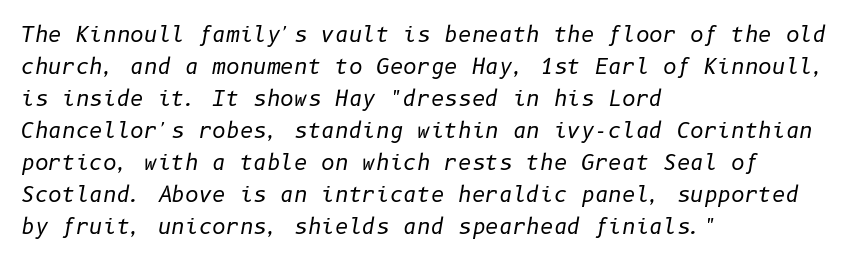
Q: Is the text bold? A: No.
Q: Is the text italic (slanted)? A: Yes, it leans right by about 10 degrees.
Q: Is the text underlined? A: No.
Q: How is the paragraph aligned? A: Left-aligned.
Q: Is the spacing between letters normal or unusually wide? A: Normal.
Q: Is the spacing between lines tight, normal or loose? A: Normal.
